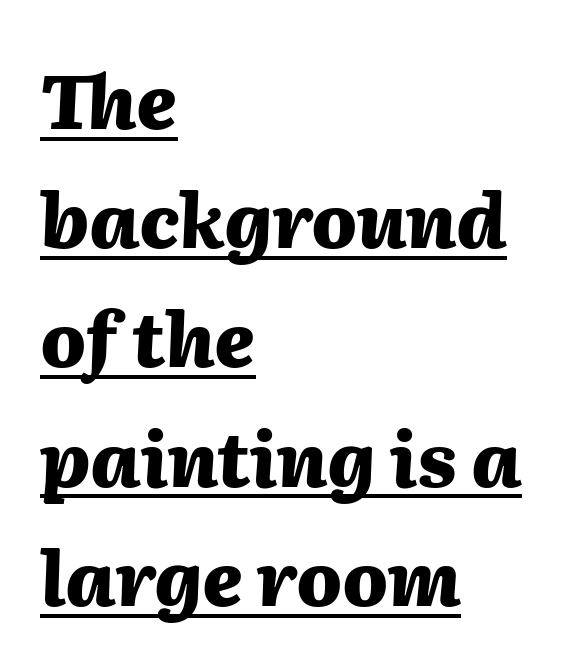
Q: Is the text bold? A: Yes.
Q: Is the text italic (slanted)? A: Yes, it leans right by about 2 degrees.
Q: Is the text underlined? A: Yes.
Q: How is the paragraph aligned? A: Left-aligned.
Q: Is the spacing between letters normal or unusually wide? A: Normal.
Q: Is the spacing between lines tight, normal or loose? A: Normal.
Q: Width (condensed, normal, or wide)? A: Normal.
Q: Stroke contrast? A: Medium.
Q: x-height? A: Medium.
Q: Monospaced? A: No.
